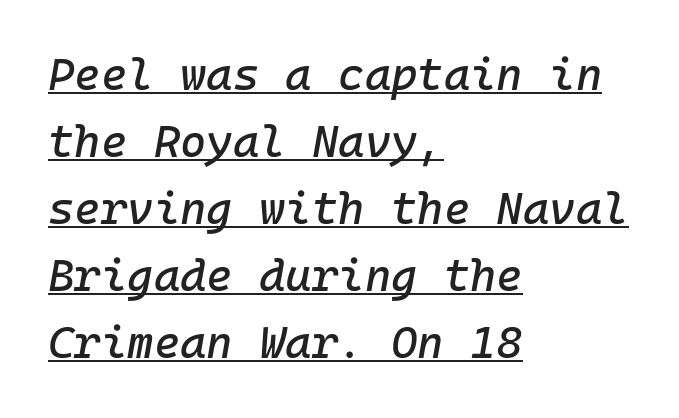
The image shows 45 px text type, italic (leaning right), monospaced; set left-aligned, normal line spacing (1.49x), normal letter spacing, underlined; low stroke contrast and a medium x-height.
